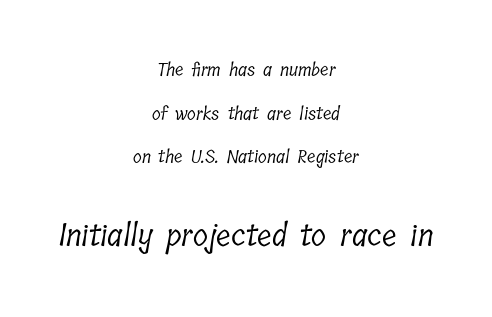
Q: Is the text bold? A: No.
Q: Is the typeface a serif or a sans-serif typeface? A: Serif.
Q: Is the text underlined? A: No.
Q: How is the paragraph aligned? A: Centered.
Q: Is the spacing between letters normal or unusually wide? A: Normal.
Q: Is the spacing between lines tight, normal or loose? A: Loose.
Q: Which block of text is set in a larger size, the first (top) or the second (bottom)? A: The second (bottom) one.
Q: Width (condensed, normal, or wide)? A: Condensed.
Q: Stroke contrast? A: Low.
Q: x-height? A: Medium.
Q: Monospaced? A: No.
